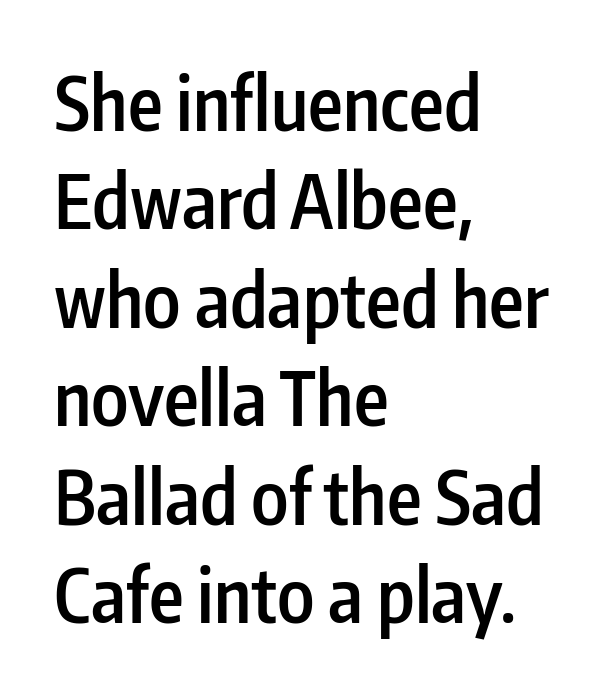
Bare-footed words on every line. Unlike a traditional serif, this face leaves its strokes unadorned. The font's upright variant was chosen for this text. On the weight axis this lands at semibold, roughly 600. Line beginnings align vertically; line endings do not.
